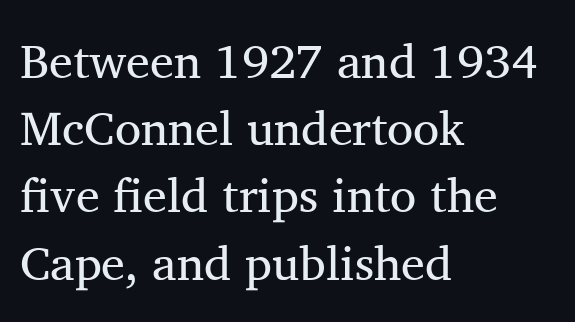
The horizontal fit of the characters is conventional and even. Visually the block forms a straight wall on the left and a jagged coastline on the right. A light-to-regular cut is what we see here. The baseline area is clear. Looks like regular typesetting: each glyph gets only the width it needs. The designer went with a serif here, giving each stem small feet.
